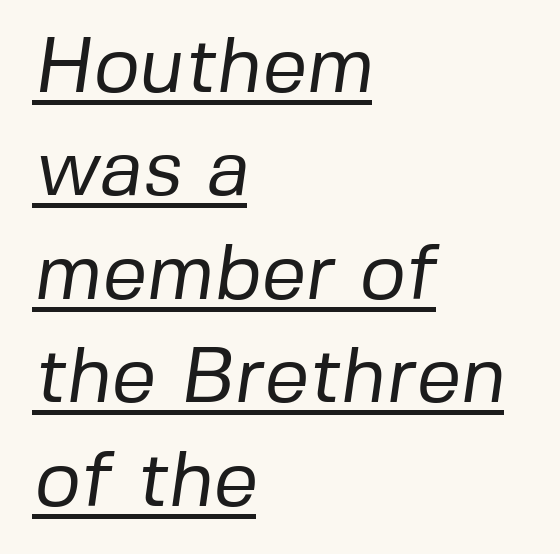
These glyphs show unthickened strokes, regular width or finer. You could not count columns in this text — the font is proportionally spaced. Whoever set this chose a conventional vertical rhythm. These lines stack with their left ends in a neat column. You could call the tracking neutral — neither tight nor loose. Look at the bottom of the vertical strokes: they stop flat, with no serifs.
